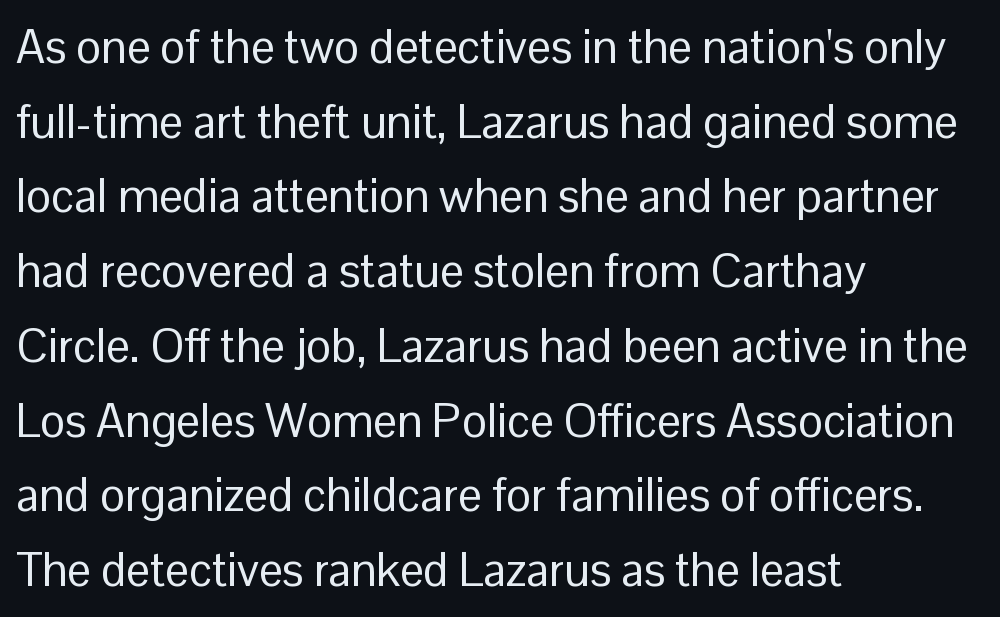
{"serif": "no", "italic": "no", "bold": "no", "weight": "regular", "width": "normal", "stroke_contrast": "low", "x_height": "medium", "monospaced": "no", "underline": "no", "align": "left", "line_spacing": "normal", "line_spacing_ratio": 1.59, "letter_spacing": "normal", "letter_spacing_em": 0.0, "glyph_px": 47}
